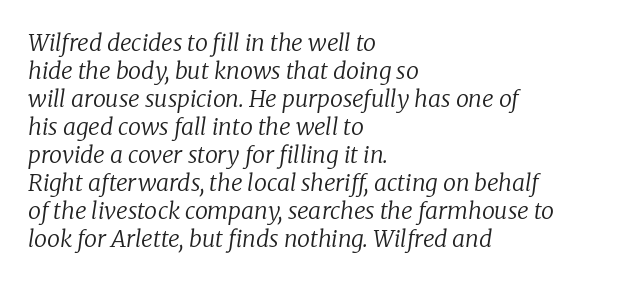
Q: Is the text bold? A: No.
Q: Is the text italic (slanted)? A: Yes, it leans right by about 8 degrees.
Q: Is the text underlined? A: No.
Q: How is the paragraph aligned? A: Left-aligned.
Q: Is the spacing between letters normal or unusually wide? A: Normal.
